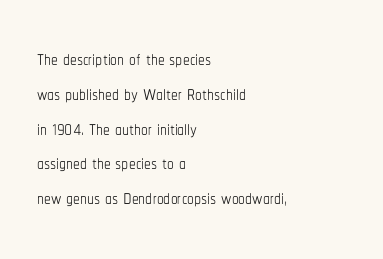
The image shows 27 px text type, upright; set left-aligned, normal line spacing (1.29x), normal letter spacing, not underlined.
